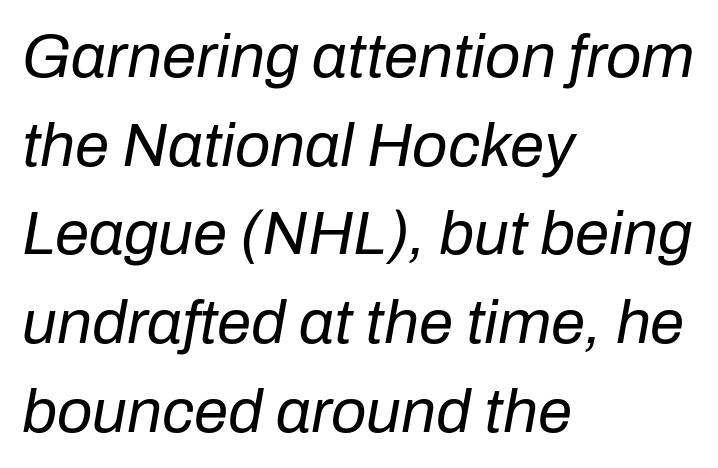
Q: Is the text bold? A: No.
Q: Is the text italic (slanted)? A: Yes, it leans right by about 10 degrees.
Q: Is the text underlined? A: No.
Q: How is the paragraph aligned? A: Left-aligned.
Q: Is the spacing between letters normal or unusually wide? A: Normal.
Q: Is the spacing between lines tight, normal or loose? A: Normal.
Q: Width (condensed, normal, or wide)? A: Normal.
Q: Stroke contrast? A: Low.
Q: x-height? A: Medium.
Q: Monospaced? A: No.
